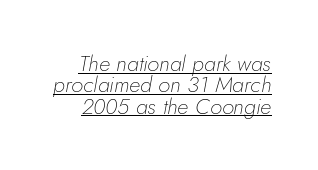
{"italic": "yes", "lean": "right", "slant_degrees": 5, "bold": "no", "underline": "yes", "line_spacing": "tight", "line_spacing_ratio": 0.97, "letter_spacing": "normal", "letter_spacing_em": 0.0, "glyph_px": 22}
